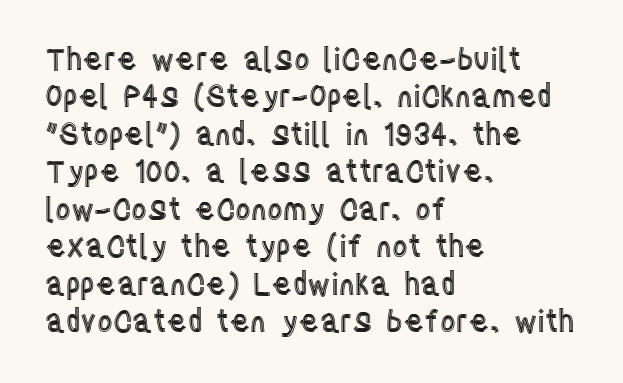
Q: Is the text italic (slanted)? A: No, it is upright.
Q: Is the text underlined? A: No.
Q: How is the paragraph aligned? A: Left-aligned.
Q: Is the spacing between letters normal or unusually wide? A: Normal.
Q: Is the spacing between lines tight, normal or loose? A: Normal.
Q: Width (condensed, normal, or wide)? A: Condensed.
Q: x-height? A: Large.
Q: Monospaced? A: No.
